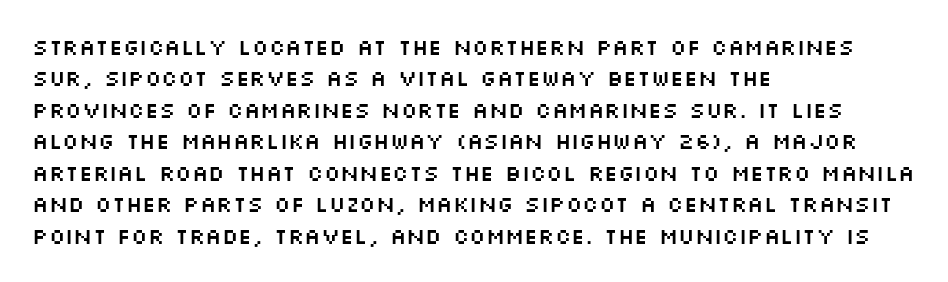
The image shows 22 px text type, upright; set left-aligned, normal line spacing (1.43x), normal letter spacing, not underlined.
